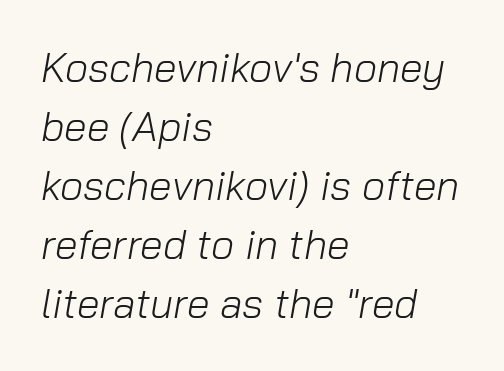
{"italic": "yes", "lean": "right", "slant_degrees": 10, "bold": "no", "weight": "light", "width": "normal", "stroke_contrast": "low", "x_height": "medium", "monospaced": "no", "underline": "no", "align": "left", "line_spacing": "normal", "line_spacing_ratio": 1.44, "letter_spacing": "normal", "letter_spacing_em": 0.0, "glyph_px": 41}
